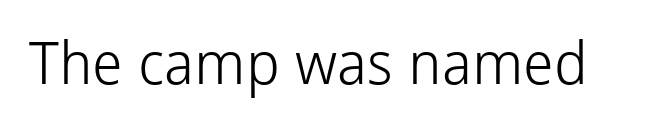
The image shows 59 px light sans-serif type, upright; set normal letter spacing, not underlined; low stroke contrast and a medium x-height.
